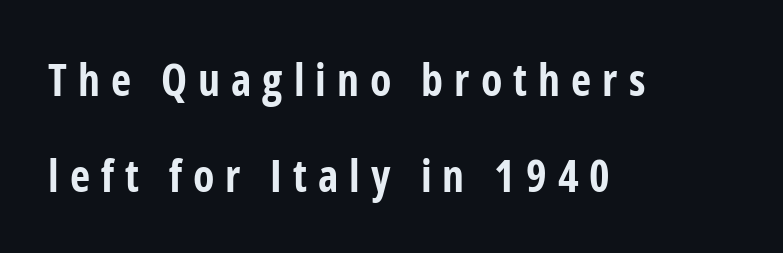
The image shows 44 px bold, condensed sans-serif type, upright; set left-aligned, loose line spacing (2.18x), unusually wide letter spacing (+0.25 em), not underlined; low stroke contrast and a medium x-height.
